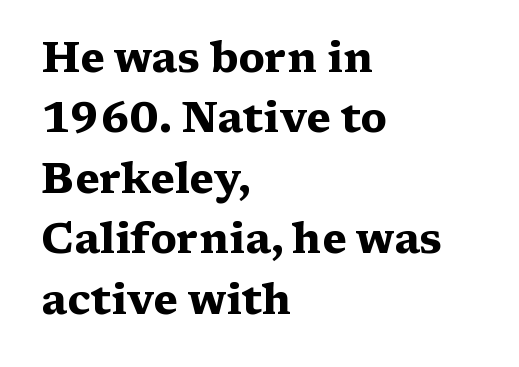
Q: Is the text bold? A: Yes.
Q: Is the text italic (slanted)? A: No, it is upright.
Q: Is the typeface a serif or a sans-serif typeface? A: Serif.
Q: Is the text underlined? A: No.
Q: How is the paragraph aligned? A: Left-aligned.
Q: Is the spacing between letters normal or unusually wide? A: Normal.
Q: Is the spacing between lines tight, normal or loose? A: Normal.
Q: Width (condensed, normal, or wide)? A: Wide.
Q: Stroke contrast? A: Medium.
Q: x-height? A: Medium.
Q: Monospaced? A: No.
